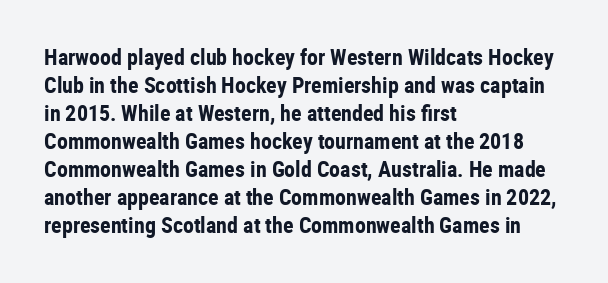
The image shows 22 px bold type, upright; set left-aligned, normal line spacing (1.27x), normal letter spacing, not underlined.
